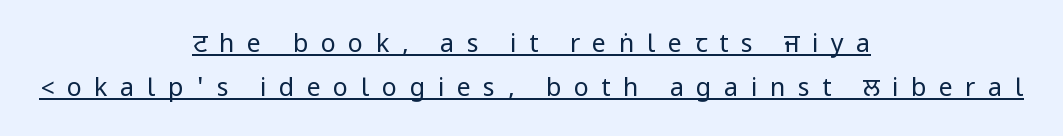
{"italic": "no", "bold": "no", "underline": "yes", "align": "center", "line_spacing_ratio": 1.76, "letter_spacing": "wide", "letter_spacing_em": 0.5, "glyph_px": 25}
